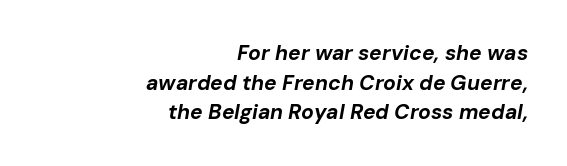
Q: Is the text bold? A: Yes.
Q: Is the text italic (slanted)? A: Yes, it leans right by about 10 degrees.
Q: Is the text underlined? A: No.
Q: How is the paragraph aligned? A: Right-aligned.
Q: Is the spacing between letters normal or unusually wide? A: Normal.
Q: Is the spacing between lines tight, normal or loose? A: Normal.
